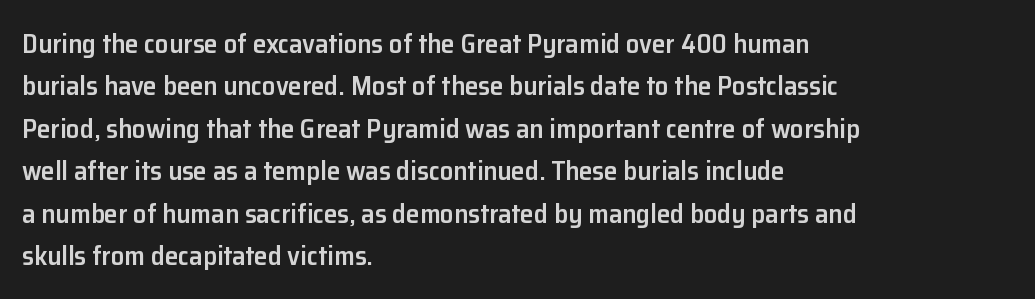
Caption: multi-line text, flush left, ragged right. Compared with typical body copy, the letter spacing here is the same. In terms of leading, this rendering sits right in the middle. Underlining? Definitely not there. How heavy is the stroke? Medium-heavy — a semibold, shy of bold. Style check: upright.
